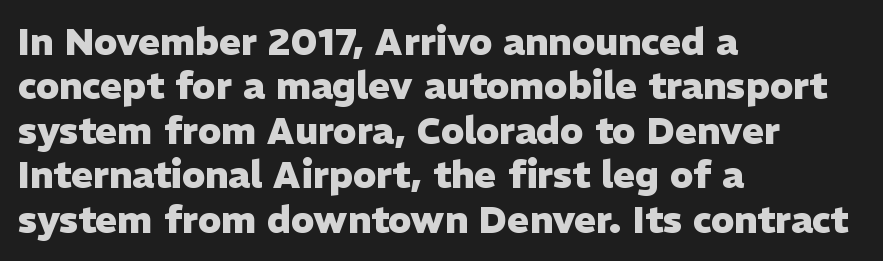
Q: Is the text bold? A: Yes.
Q: Is the text italic (slanted)? A: No, it is upright.
Q: Is the typeface a serif or a sans-serif typeface? A: Sans-serif.
Q: Is the text underlined? A: No.
Q: How is the paragraph aligned? A: Left-aligned.
Q: Is the spacing between letters normal or unusually wide? A: Normal.
Q: Width (condensed, normal, or wide)? A: Normal.
Q: Stroke contrast? A: Low.
Q: x-height? A: Medium.
Q: Monospaced? A: No.
